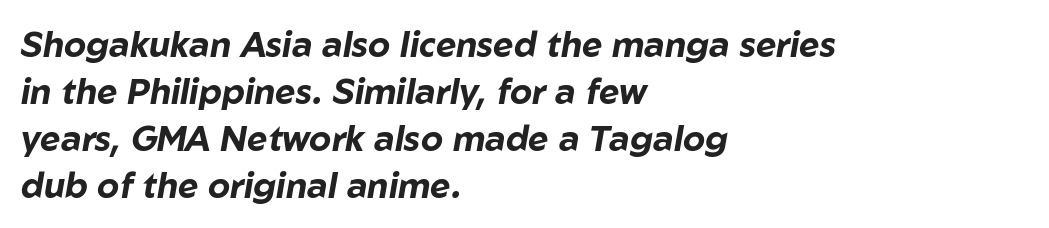
Q: Is the text bold? A: Yes.
Q: Is the text italic (slanted)? A: Yes, it leans right by about 10 degrees.
Q: Is the text underlined? A: No.
Q: How is the paragraph aligned? A: Left-aligned.
Q: Is the spacing between letters normal or unusually wide? A: Normal.
Q: Is the spacing between lines tight, normal or loose? A: Normal.
Q: Width (condensed, normal, or wide)? A: Normal.
Q: Stroke contrast? A: Low.
Q: x-height? A: Medium.
Q: Monospaced? A: No.
